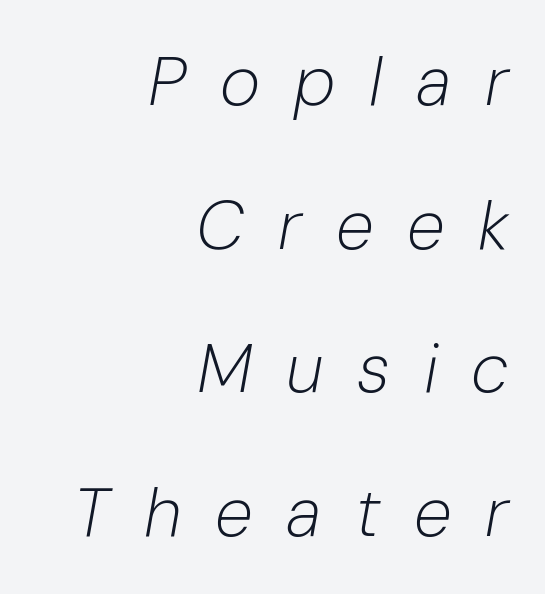
Look at the tracking — it's clearly loosened, letters drifting apart. Is the type slanted? Yes — the strokes lean at a clear angle. Vertical spacing — loose. Ink coverage per letter is moderate at most. Is this a fixed-width face? No — the glyphs have proportional, varying widths. Nobody drew a line under any word here.
